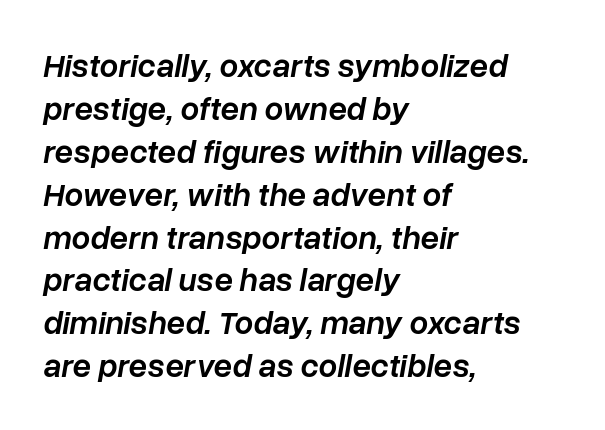
{"italic": "yes", "lean": "right", "slant_degrees": 10, "bold": "semi", "weight": "semibold", "width": "normal", "stroke_contrast": "low", "x_height": "medium", "monospaced": "no", "underline": "no", "align": "left", "line_spacing": "normal", "line_spacing_ratio": 1.3, "letter_spacing": "normal", "letter_spacing_em": 0.0, "glyph_px": 33}
